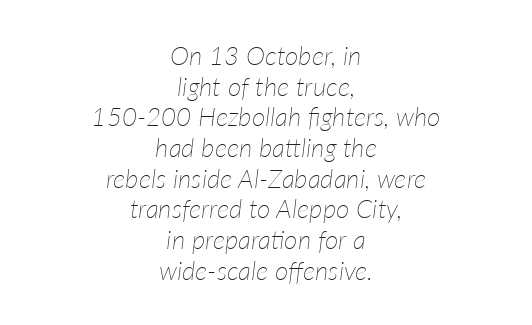
Q: Is the text bold? A: No.
Q: Is the text italic (slanted)? A: Yes, it leans right by about 7 degrees.
Q: Is the text underlined? A: No.
Q: How is the paragraph aligned? A: Centered.
Q: Is the spacing between letters normal or unusually wide? A: Normal.
